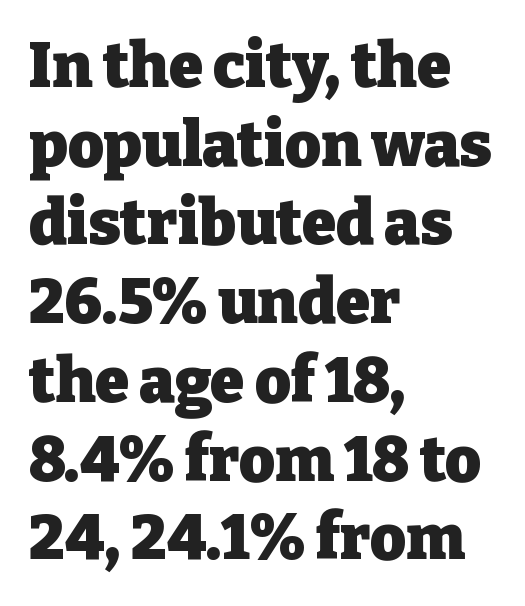
The typography opts for an upright posture over an oblique one. Descenders are the only things crossing below the line. In terms of letterform style, serifs are clearly present. Proportional: the letters do not fall into vertical columns.
